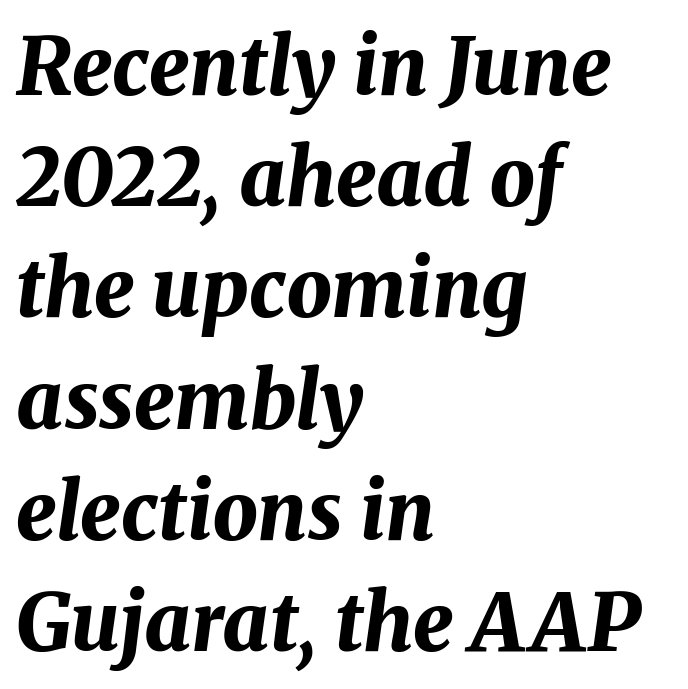
The image shows 80 px bold type, italic (leaning right); set left-aligned, normal line spacing (1.39x), normal letter spacing, not underlined; medium stroke contrast and a medium x-height.
